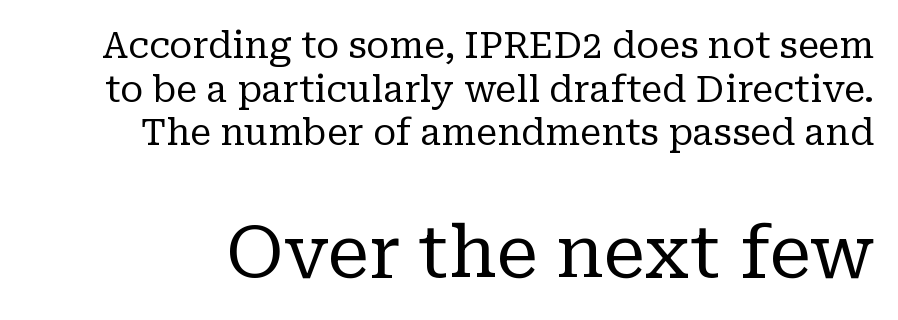
Q: Is the text bold? A: No.
Q: Is the text italic (slanted)? A: No, it is upright.
Q: Is the typeface a serif or a sans-serif typeface? A: Serif.
Q: Is the text underlined? A: No.
Q: Is the spacing between letters normal or unusually wide? A: Normal.
Q: Which block of text is set in a larger size, the first (top) or the second (bottom)? A: The second (bottom) one.
Q: Width (condensed, normal, or wide)? A: Normal.
Q: Stroke contrast? A: Low.
Q: x-height? A: Medium.
Q: Monospaced? A: No.
